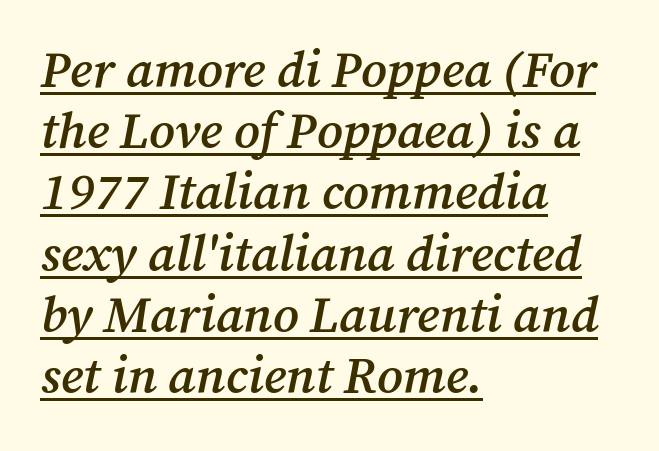
The image shows 51 px semibold serif type, italic (leaning right); set left-aligned, line spacing 1.2x, normal letter spacing, underlined; medium stroke contrast and a medium x-height.
